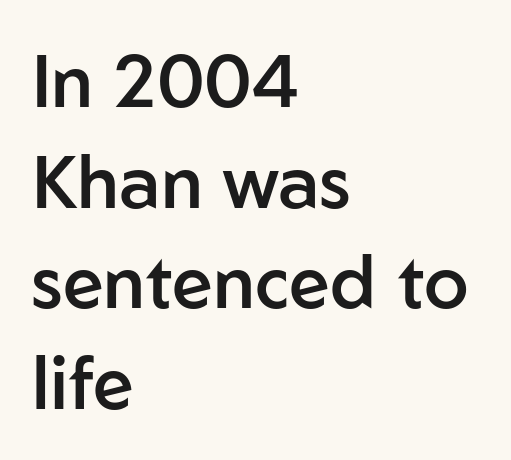
The image shows 73 px semibold sans-serif type, upright; set left-aligned, normal line spacing (1.38x), normal letter spacing, not underlined; low stroke contrast and a medium x-height.
